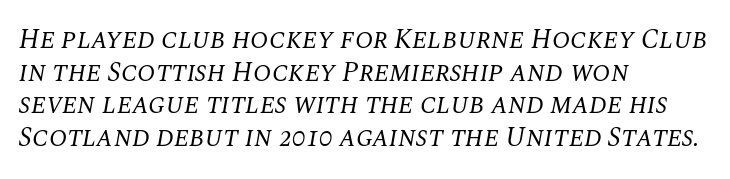
Designer's note — italics engaged. A typesetter would call this zero additional tracking. The passage shown is not bold in any degree. These lines stack with their left ends in a neat column. Clear beneath every line of the passage.
